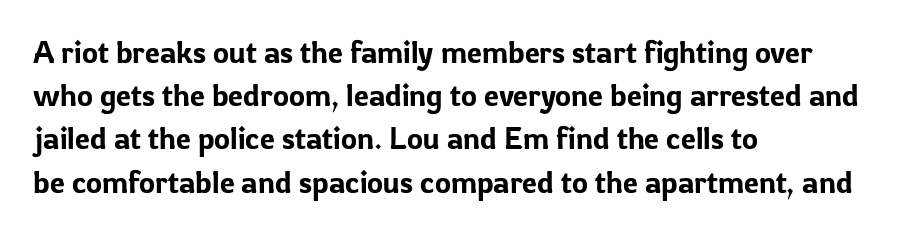
Q: Is the text italic (slanted)? A: No, it is upright.
Q: Is the typeface a serif or a sans-serif typeface? A: Sans-serif.
Q: Is the text underlined? A: No.
Q: How is the paragraph aligned? A: Left-aligned.
Q: Is the spacing between letters normal or unusually wide? A: Normal.
Q: Is the spacing between lines tight, normal or loose? A: Normal.
Q: Width (condensed, normal, or wide)? A: Normal.
Q: Stroke contrast? A: Low.
Q: x-height? A: Medium.
Q: Monospaced? A: No.
